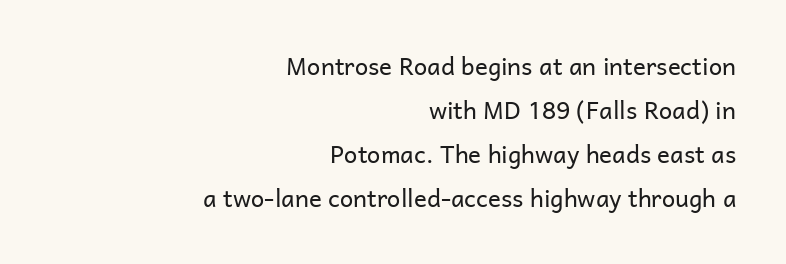
Q: Is the text bold? A: No.
Q: Is the text italic (slanted)? A: No, it is upright.
Q: Is the text underlined? A: No.
Q: How is the paragraph aligned? A: Right-aligned.
Q: Is the spacing between letters normal or unusually wide? A: Normal.
